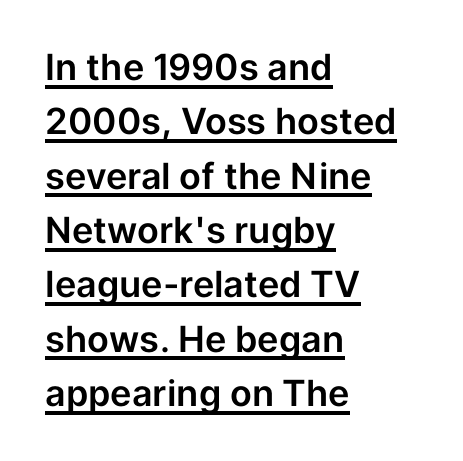
{"serif": "no", "italic": "no", "width": "normal", "stroke_contrast": "low", "x_height": "medium", "monospaced": "no", "underline": "yes", "align": "left", "line_spacing": "normal", "line_spacing_ratio": 1.51, "letter_spacing": "normal", "letter_spacing_em": 0.0, "glyph_px": 36}
